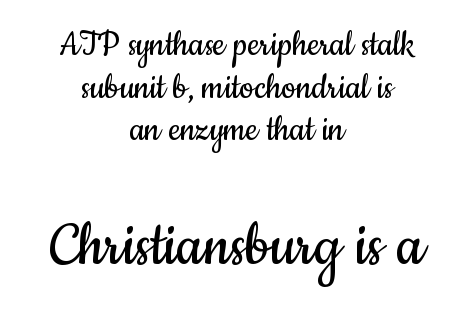
{"serif": "no", "bold": "no", "weight": "regular", "width": "condensed", "stroke_contrast": "low", "x_height": "small", "monospaced": "no", "underline": "no", "align": "center", "line_spacing": "tight", "line_spacing_ratio": 1.04, "letter_spacing": "normal", "letter_spacing_em": 0.0, "larger_block": "second", "size_ratio": 1.73, "glyph_px": 71}
